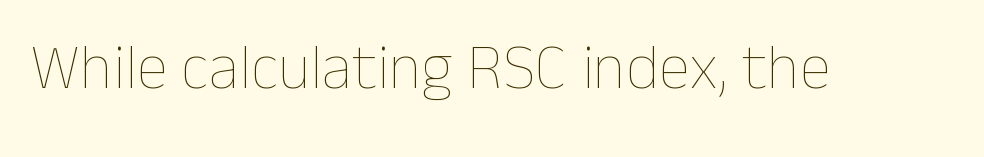
{"italic": "no", "bold": "no", "weight": "thin", "width": "normal", "stroke_contrast": "low", "x_height": "medium", "monospaced": "no", "underline": "no", "letter_spacing": "normal", "letter_spacing_em": 0.0, "glyph_px": 64}
